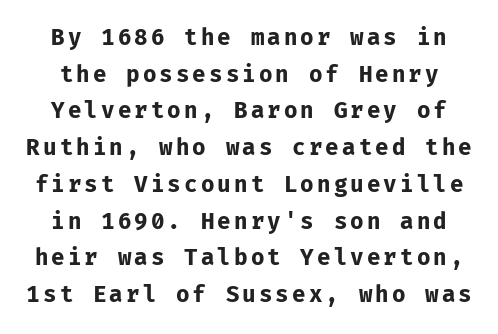
Evenly set lines give the paragraph a standard silhouette. This is heavy type, rendered in bold. Any mark beneath the type? The region is blank. Notice how the stems are strictly vertical — no italics here.
